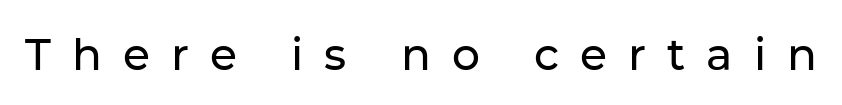
Spacing verdict: proportional, widths tailored to each character. The horizontal fit of the characters is loose and conspicuously gappy. In terms of posture, this sample is upright. Any mark beneath the type? The region is blank. Is this a sans? Yes — the strokes have no serifs.
